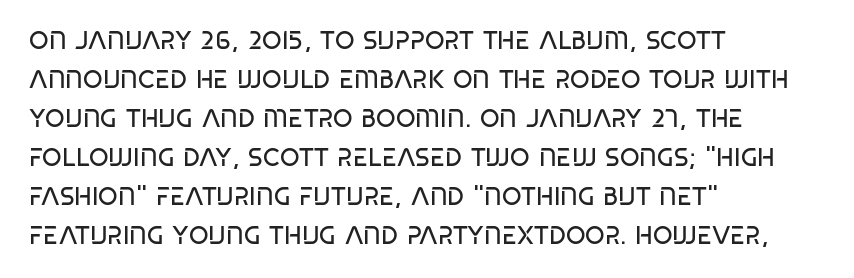
Q: Is the text bold? A: No.
Q: Is the text underlined? A: No.
Q: How is the paragraph aligned? A: Left-aligned.
Q: Is the spacing between letters normal or unusually wide? A: Normal.
Q: Is the spacing between lines tight, normal or loose? A: Normal.
